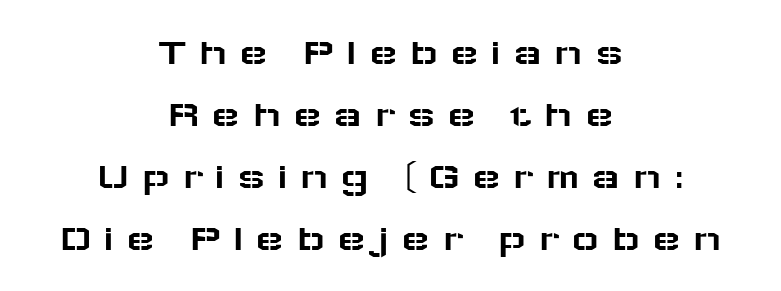
Q: Is the text italic (slanted)? A: No, it is upright.
Q: Is the typeface a serif or a sans-serif typeface? A: Sans-serif.
Q: Is the text underlined? A: No.
Q: How is the paragraph aligned? A: Centered.
Q: Is the spacing between letters normal or unusually wide? A: Unusually wide.
Q: Is the spacing between lines tight, normal or loose? A: Normal.
Q: Width (condensed, normal, or wide)? A: Wide.
Q: Stroke contrast? A: Low.
Q: x-height? A: Medium.
Q: Monospaced? A: No.
